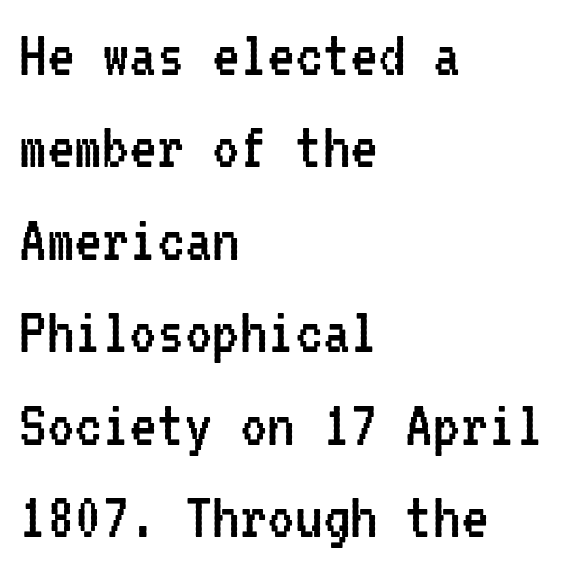
The compositor pushed each line to the left boundary. The face used here is a sans, in the tradition of grotesques and geometrics. No extra ink here — the face is not bold. The passage shown stacks its lines at a standard gap. Each word holds together tightly as a unit, with standard inter-letter gaps.
